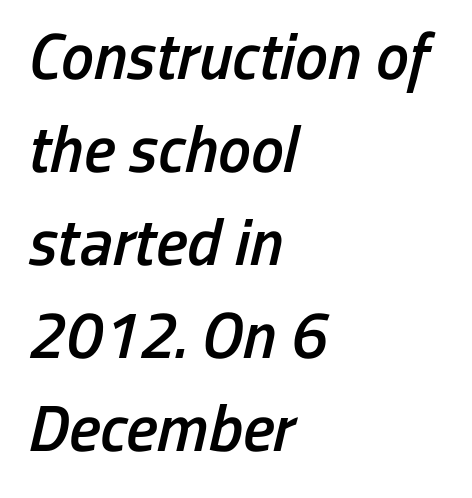
The lines in this sample share a left origin and differ only in where they stop. The baseline area is clear. These lines keep a tight, regular rhythm from letter to letter. Is this a fixed-width face? No — the glyphs have proportional, varying widths. Notice how descenders clear the ascenders below comfortably — that's standard leading.
